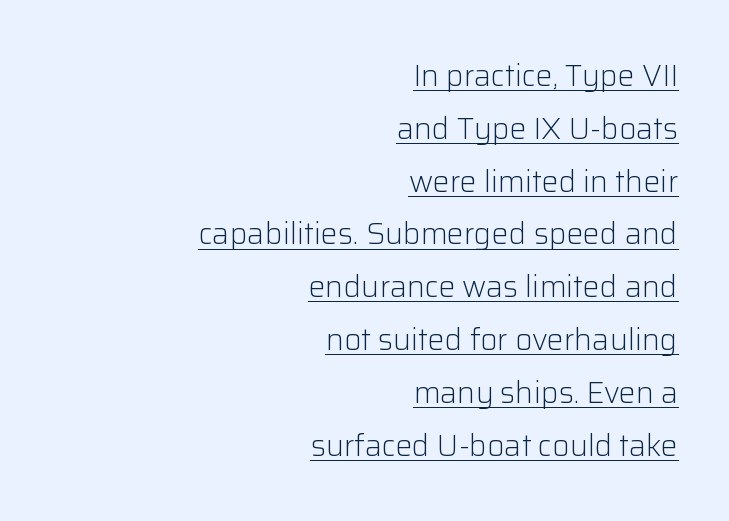
{"serif": "no", "italic": "no", "bold": "no", "weight": "light", "width": "normal", "stroke_contrast": "low", "x_height": "medium", "monospaced": "no", "underline": "yes", "align": "right", "line_spacing_ratio": 1.76, "letter_spacing": "normal", "letter_spacing_em": 0.0, "glyph_px": 30}
